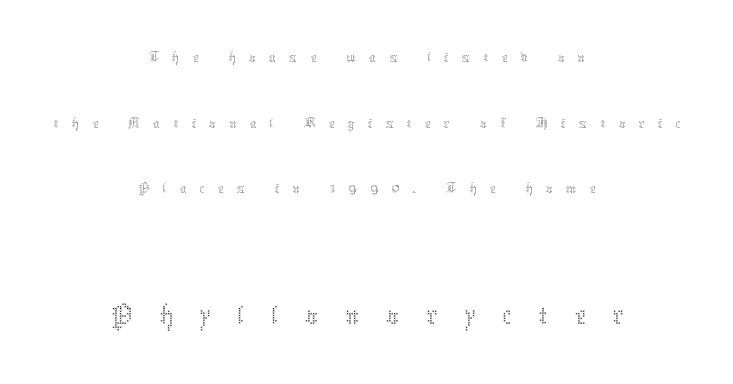
Q: Is the text bold? A: No.
Q: Is the text italic (slanted)? A: No, it is upright.
Q: Is the text underlined? A: No.
Q: How is the paragraph aligned? A: Centered.
Q: Is the spacing between letters normal or unusually wide? A: Unusually wide.
Q: Is the spacing between lines tight, normal or loose? A: Loose.
Q: Which block of text is set in a larger size, the first (top) or the second (bottom)? A: The second (bottom) one.
Q: Width (condensed, normal, or wide)? A: Normal.
Q: Stroke contrast? A: Medium.
Q: x-height? A: Medium.
Q: Monospaced? A: No.
